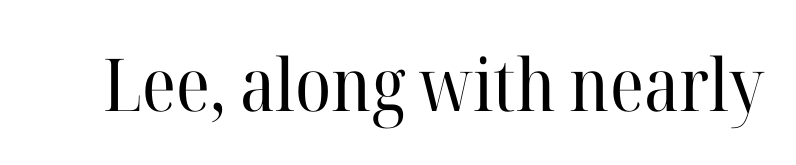
{"serif": "yes", "italic": "no", "bold": "no", "weight": "regular", "width": "normal", "stroke_contrast": "high", "x_height": "medium", "monospaced": "no", "underline": "no", "letter_spacing": "normal", "letter_spacing_em": 0.0, "glyph_px": 73}
